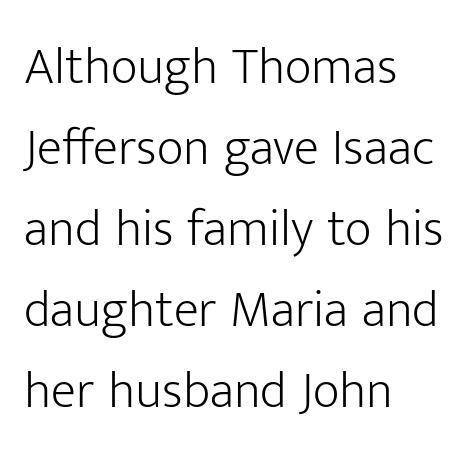
Bold? No — there's no thickening of the strokes. The passage is arranged the way most books set body copy — flush left. A typesetter would label this face a sans. Students, observe: this is what conventionally led text looks like. The letters advance in unequal steps, a hallmark of proportional type.
